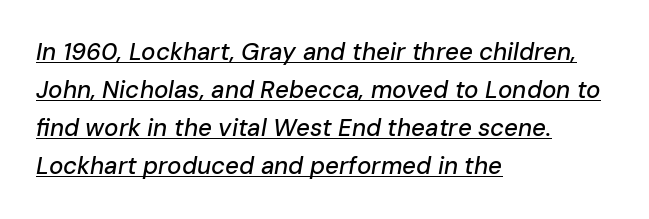
{"italic": "yes", "lean": "right", "slant_degrees": 10, "underline": "yes", "align": "left", "line_spacing": "normal", "line_spacing_ratio": 1.59, "letter_spacing": "normal", "letter_spacing_em": 0.0, "glyph_px": 24}
